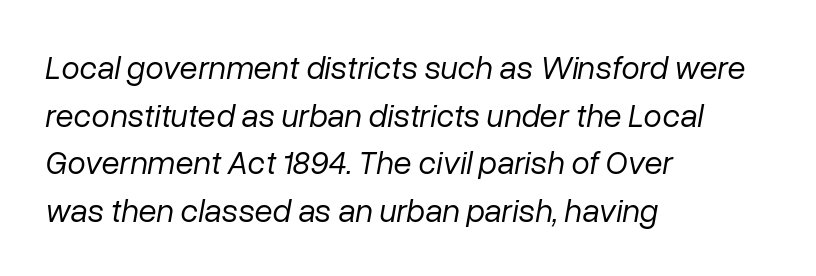
Q: Is the text bold? A: No.
Q: Is the text italic (slanted)? A: Yes, it leans right by about 10 degrees.
Q: Is the text underlined? A: No.
Q: How is the paragraph aligned? A: Left-aligned.
Q: Is the spacing between letters normal or unusually wide? A: Normal.
Q: Is the spacing between lines tight, normal or loose? A: Normal.
Q: Width (condensed, normal, or wide)? A: Normal.
Q: Stroke contrast? A: Low.
Q: x-height? A: Medium.
Q: Monospaced? A: No.
